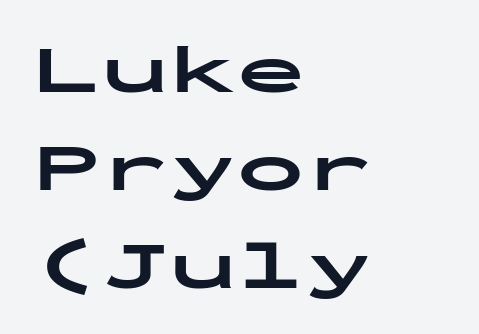
The image shows 68 px bold, wide sans-serif type, upright, monospaced; set left-aligned, normal line spacing (1.44x), normal letter spacing, not underlined; low stroke contrast and a medium x-height.
